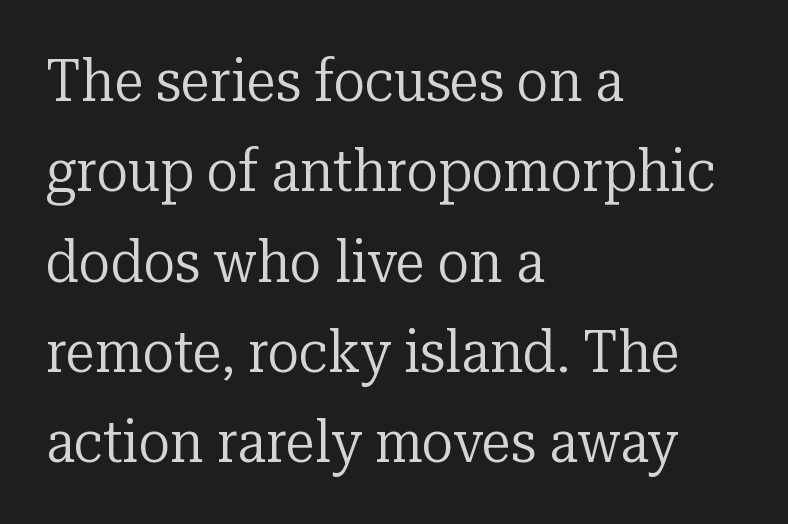
Tall strokes in this sample are plumb rather than angled. Regarding serifs, this sample has them. Default kerning and tracking; the words read as compact shapes. The paragraph shown leans on its left margin. Weight: regular or lighter. The space directly below the letters is spotless.
